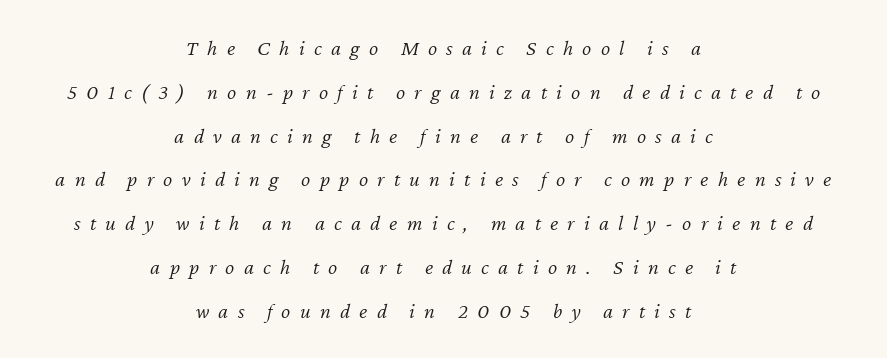
The image shows 22 px text type, italic (leaning right); set centered, loose line spacing (1.99x), unusually wide letter spacing (+0.42 em), not underlined.
